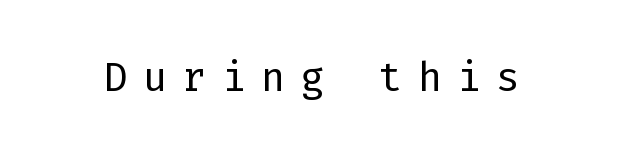
{"serif": "no", "italic": "no", "bold": "no", "weight": "regular", "width": "normal", "stroke_contrast": "low", "x_height": "medium", "underline": "no", "letter_spacing": "wide", "letter_spacing_em": 0.38, "glyph_px": 40}
